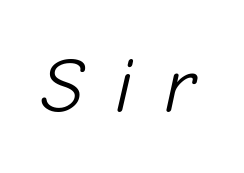
The image shows 78 px light type, italic (leaning right); set unusually wide letter spacing (+0.4 em), not underlined; low stroke contrast and a medium x-height.
